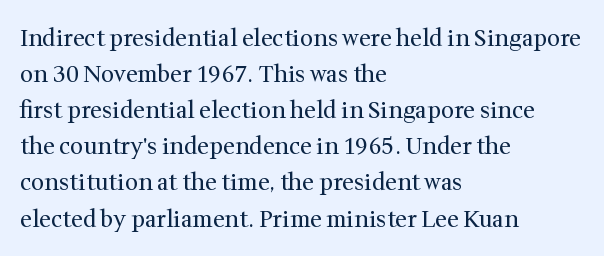
Nothing unusual about the tracking: characters are spaced as the font intends. The typesetter chose a ragged-right arrangement here. Vertical strokes here are truly vertical. In terms of leading, this rendering sits right in the middle.
